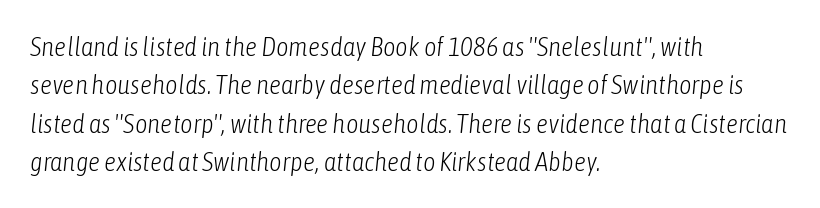
Vertical stems look standard width or narrower in stroke. Between one letter and the next there's only the usual sliver of space. Vertically, the passage feels balanced, rows spaced as you'd expect. The passage shown leans; its letterforms are oblique.
